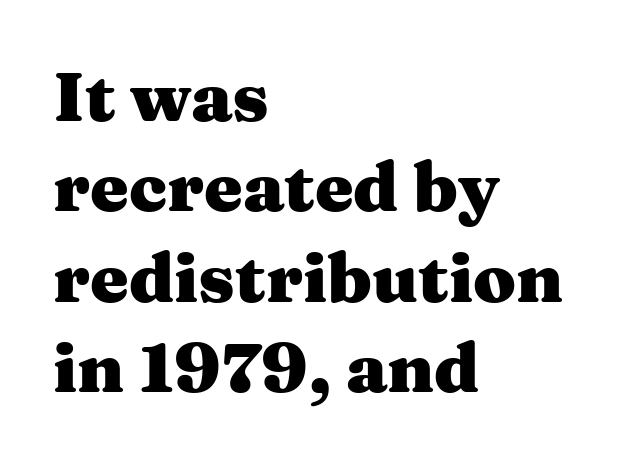
The image shows 69 px heavy, wide serif type, upright; set left-aligned, normal line spacing (1.31x), normal letter spacing, not underlined; medium stroke contrast and a medium x-height.
